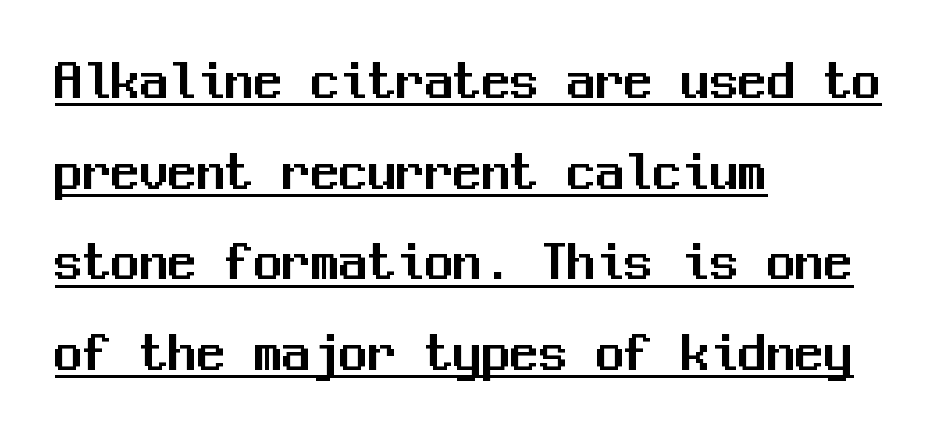
{"serif": "no", "italic": "no", "width": "normal", "stroke_contrast": "medium", "x_height": "medium", "monospaced": "yes", "underline": "yes", "align": "left", "line_spacing": "normal", "line_spacing_ratio": 1.59, "letter_spacing": "normal", "letter_spacing_em": 0.0, "glyph_px": 57}
